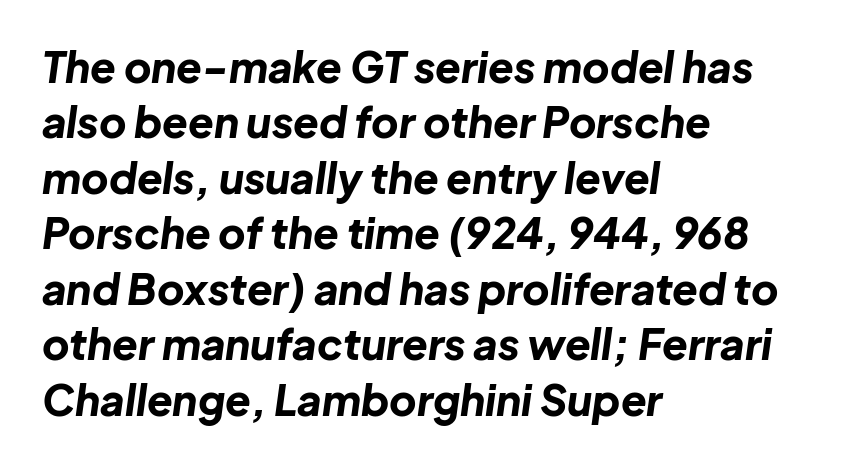
The image shows 42 px bold type, italic (leaning right); set left-aligned, normal line spacing (1.32x), normal letter spacing, not underlined; low stroke contrast and a medium x-height.
